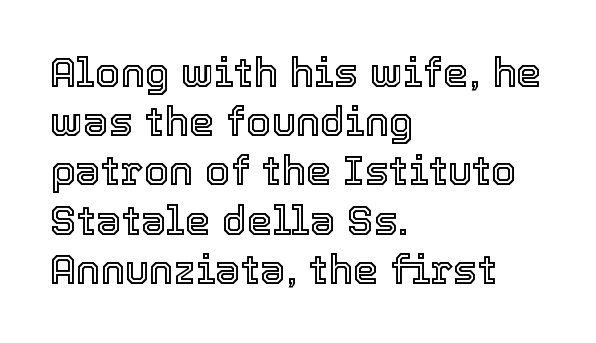
The letters advance in unequal steps, a hallmark of proportional type. Every row of glyphs begins at an identical x-position on the left. This sample uses an upright cut, with every glyph sitting square on the baseline. How are the letters spaced? Ordinarily, with no added tracking. Anything drawn beneath the words? Only blank space.
